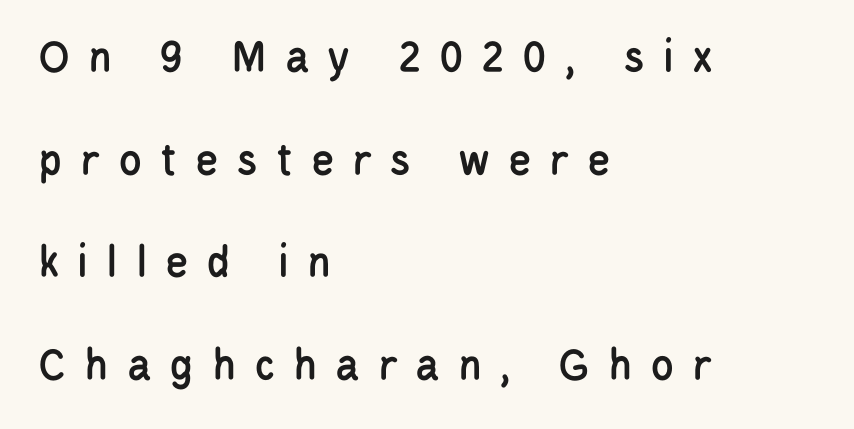
Q: Is the text italic (slanted)? A: No, it is upright.
Q: Is the typeface a serif or a sans-serif typeface? A: Sans-serif.
Q: Is the text underlined? A: No.
Q: How is the paragraph aligned? A: Left-aligned.
Q: Is the spacing between letters normal or unusually wide? A: Unusually wide.
Q: Is the spacing between lines tight, normal or loose? A: Loose.
Q: Width (condensed, normal, or wide)? A: Condensed.
Q: Stroke contrast? A: Low.
Q: x-height? A: Large.
Q: Monospaced? A: No.
